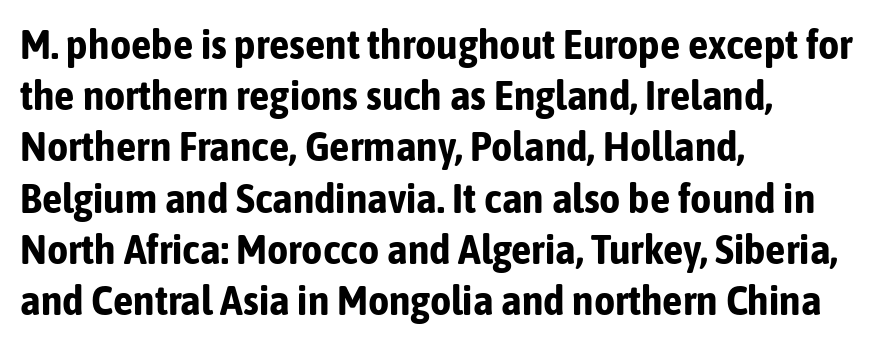
{"serif": "no", "italic": "no", "bold": "yes", "weight": "bold", "width": "condensed", "stroke_contrast": "low", "x_height": "medium", "monospaced": "no", "underline": "no", "align": "left", "line_spacing": "normal", "line_spacing_ratio": 1.25, "letter_spacing": "normal", "letter_spacing_em": 0.0, "glyph_px": 41}
